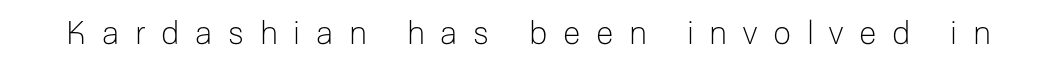
Q: Is the text bold? A: No.
Q: Is the text italic (slanted)? A: No, it is upright.
Q: Is the typeface a serif or a sans-serif typeface? A: Sans-serif.
Q: Is the text underlined? A: No.
Q: Is the spacing between letters normal or unusually wide? A: Unusually wide.
Q: Width (condensed, normal, or wide)? A: Normal.
Q: Stroke contrast? A: Low.
Q: x-height? A: Medium.
Q: Monospaced? A: No.
